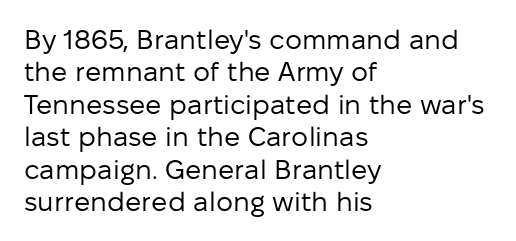
The font is comparable to plain body text, perhaps lighter. Line starts are locked; line ends wander. Nothing unusual about the tracking: characters are spaced as the font intends. The type sits square on the baseline with zero lean. Rule under the text: the space is simply empty.
